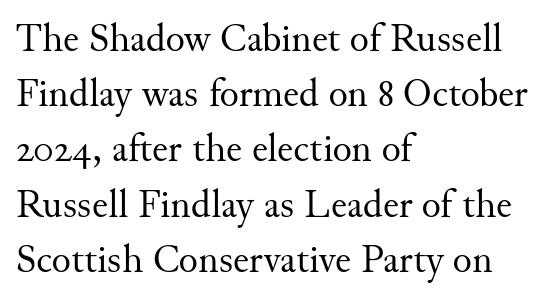
{"serif": "yes", "italic": "no", "bold": "no", "weight": "regular", "width": "normal", "stroke_contrast": "medium", "x_height": "small", "monospaced": "no", "underline": "no", "align": "left", "line_spacing": "normal", "line_spacing_ratio": 1.38, "letter_spacing": "normal", "letter_spacing_em": 0.0, "glyph_px": 40}
